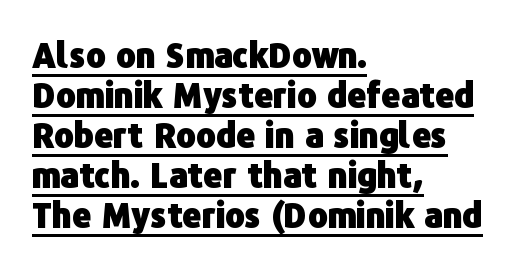
Underline: present. The rag falls on the right side of this text block. The rendering shows plain stroke endings on the letterforms — a sans-serif design. The rendering keeps characters at their native spacing.
